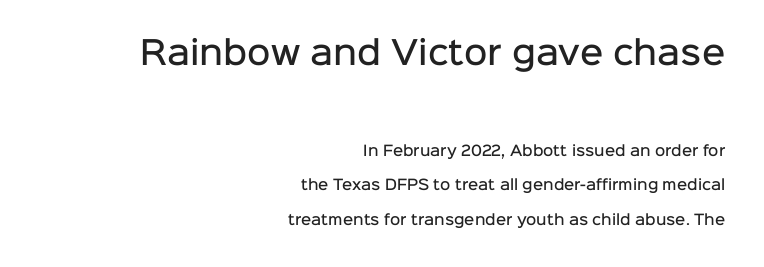
Quick note: interline space is abundant. Letters rest on an invisible, unmarked baseline. The paragraph has a hard right edge and a soft left edge. Inter-character spacing is left at the font's built-in metrics.
